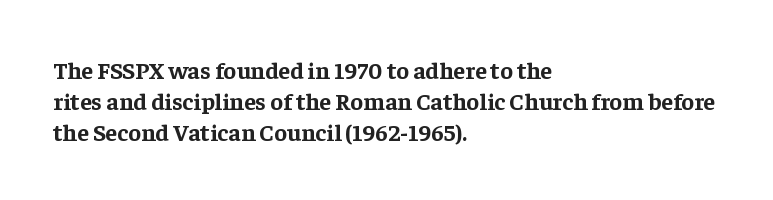
Q: Is the text bold? A: Yes.
Q: Is the text italic (slanted)? A: No, it is upright.
Q: Is the text underlined? A: No.
Q: How is the paragraph aligned? A: Left-aligned.
Q: Is the spacing between letters normal or unusually wide? A: Normal.
Q: Is the spacing between lines tight, normal or loose? A: Normal.
